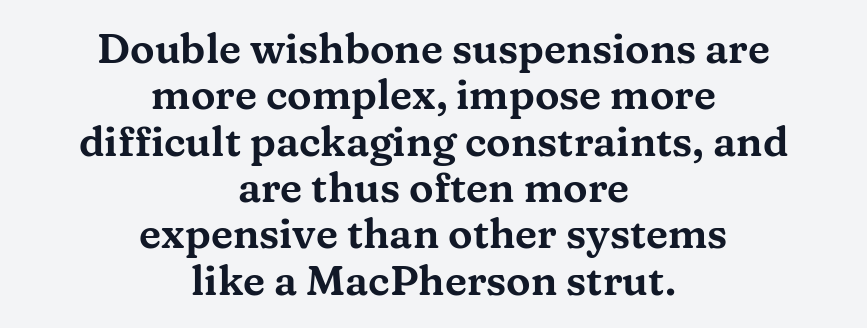
The image shows 41 px wide serif type, upright; set centered, tight line spacing (1.13x), normal letter spacing, not underlined; medium stroke contrast and a medium x-height.
